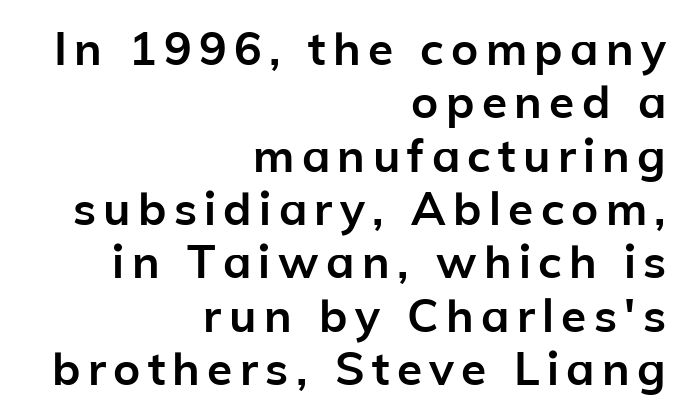
{"serif": "no", "italic": "no", "bold": "yes", "weight": "semibold", "width": "normal", "stroke_contrast": "low", "x_height": "medium", "monospaced": "no", "underline": "no", "align": "right", "line_spacing_ratio": 1.16, "glyph_px": 46}
